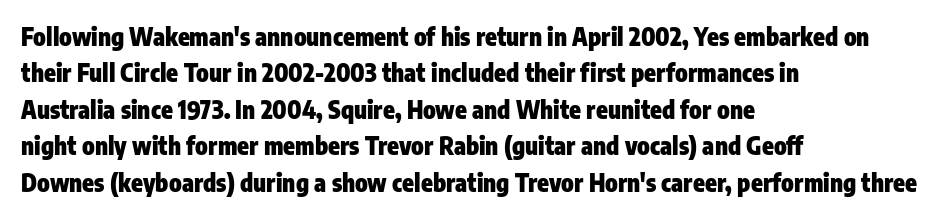
{"italic": "no", "bold": "yes", "underline": "no", "align": "left", "line_spacing": "normal", "line_spacing_ratio": 1.52, "letter_spacing": "normal", "letter_spacing_em": 0.0, "glyph_px": 24}
